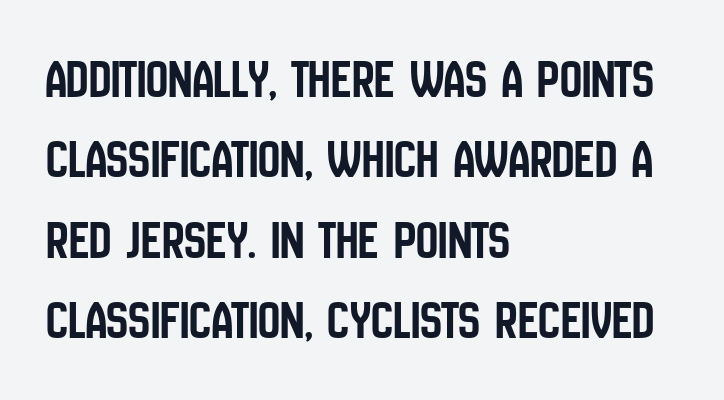
{"serif": "no", "italic": "no", "width": "condensed", "stroke_contrast": "low", "x_height": "large", "monospaced": "no", "underline": "no", "align": "left", "line_spacing": "normal", "line_spacing_ratio": 1.46, "letter_spacing": "normal", "letter_spacing_em": 0.0, "glyph_px": 55}
